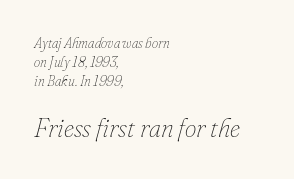
Q: Is the text bold? A: No.
Q: Is the text italic (slanted)? A: Yes, it leans right by about 16 degrees.
Q: Is the text underlined? A: No.
Q: How is the paragraph aligned? A: Left-aligned.
Q: Is the spacing between letters normal or unusually wide? A: Normal.
Q: Is the spacing between lines tight, normal or loose? A: Normal.
Q: Which block of text is set in a larger size, the first (top) or the second (bottom)? A: The second (bottom) one.
